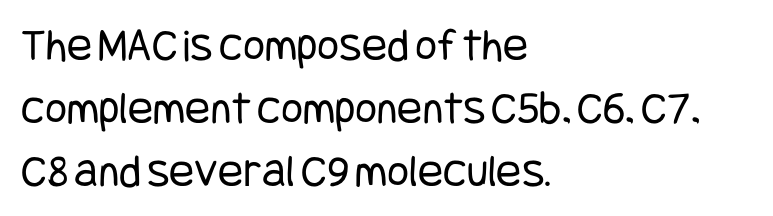
{"serif": "no", "italic": "no", "bold": "no", "weight": "regular", "width": "condensed", "stroke_contrast": "low", "x_height": "large", "underline": "no", "align": "left", "line_spacing": "normal", "line_spacing_ratio": 1.34, "letter_spacing": "normal", "letter_spacing_em": 0.0, "glyph_px": 47}
